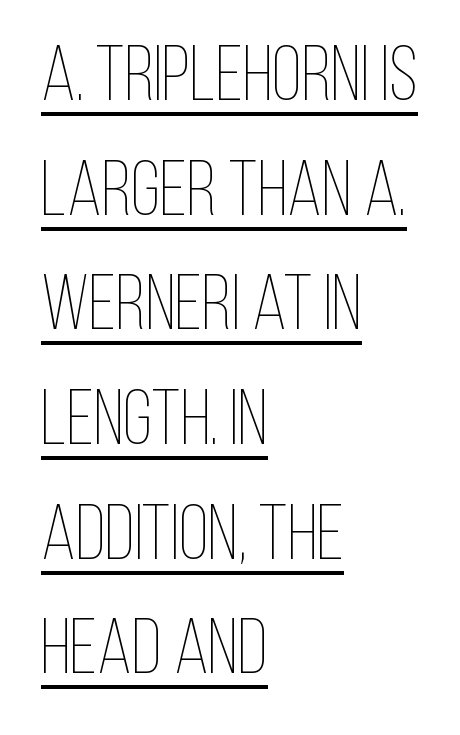
{"italic": "no", "bold": "no", "weight": "thin", "width": "condensed", "stroke_contrast": "low", "x_height": "large", "monospaced": "no", "underline": "yes", "align": "left", "line_spacing": "normal", "line_spacing_ratio": 1.47, "letter_spacing": "normal", "letter_spacing_em": 0.0, "glyph_px": 78}
